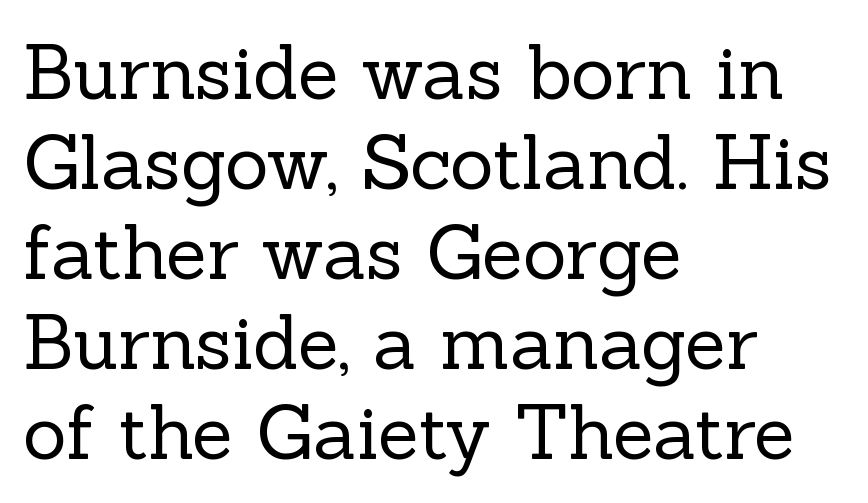
You can tell it's not italic because the verticals are truly vertical. Clear beneath every line of the passage. How are the letters spaced? Ordinarily, with no added tracking. The weight would be labelled regular, book, light, or lighter still. The setting favours the left margin, as ordinary paragraphs usually do.
